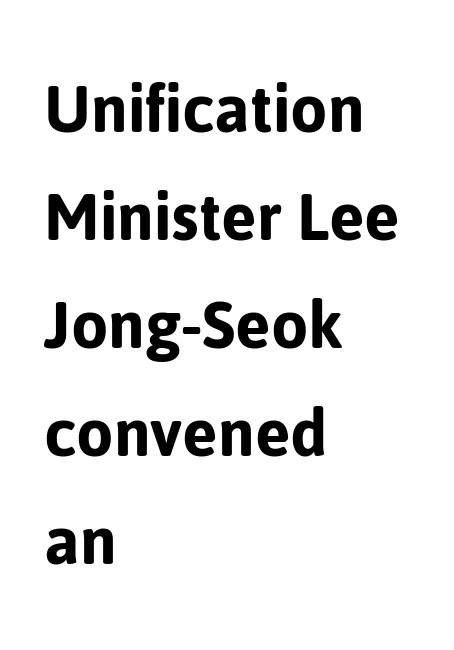
{"serif": "no", "italic": "no", "width": "normal", "stroke_contrast": "low", "x_height": "medium", "monospaced": "no", "underline": "no", "align": "left", "line_spacing": "normal", "line_spacing_ratio": 1.42, "letter_spacing": "normal", "letter_spacing_em": 0.0, "glyph_px": 76}
